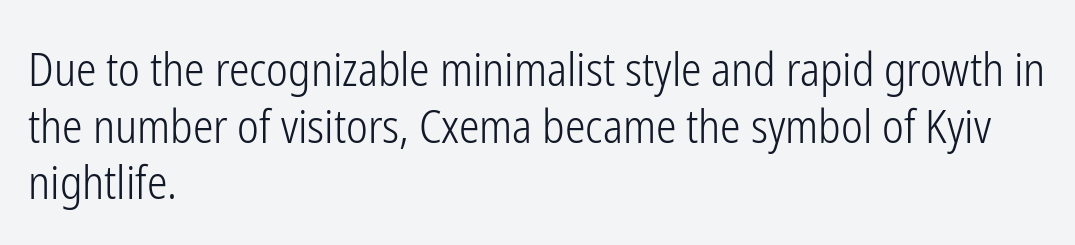
The image shows 46 px light, condensed sans-serif type, upright; set left-aligned, line spacing 1.23x, normal letter spacing, not underlined; low stroke contrast and a medium x-height.
